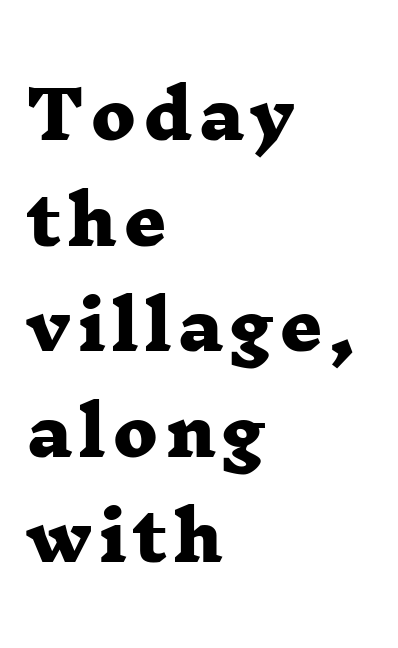
{"serif": "yes", "bold": "yes", "weight": "heavy", "width": "wide", "stroke_contrast": "low", "x_height": "medium", "monospaced": "no", "underline": "no", "align": "left", "line_spacing": "normal", "line_spacing_ratio": 1.6, "glyph_px": 66}
